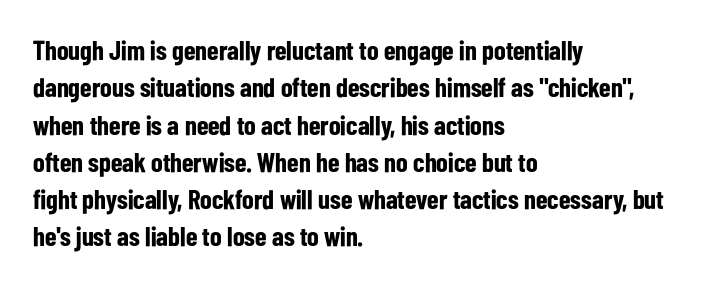
The image shows 27 px bold type, upright; set left-aligned, normal line spacing (1.38x), normal letter spacing, not underlined.
